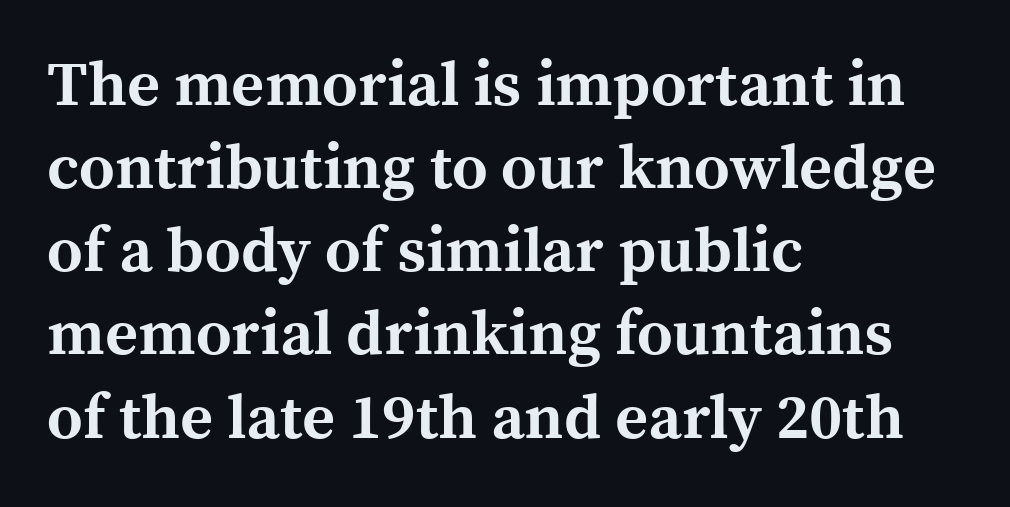
{"serif": "yes", "italic": "no", "bold": "yes", "weight": "bold", "width": "normal", "x_height": "medium", "monospaced": "no", "underline": "no", "align": "left", "line_spacing": "normal", "line_spacing_ratio": 1.32, "letter_spacing": "normal", "letter_spacing_em": 0.0, "glyph_px": 63}
